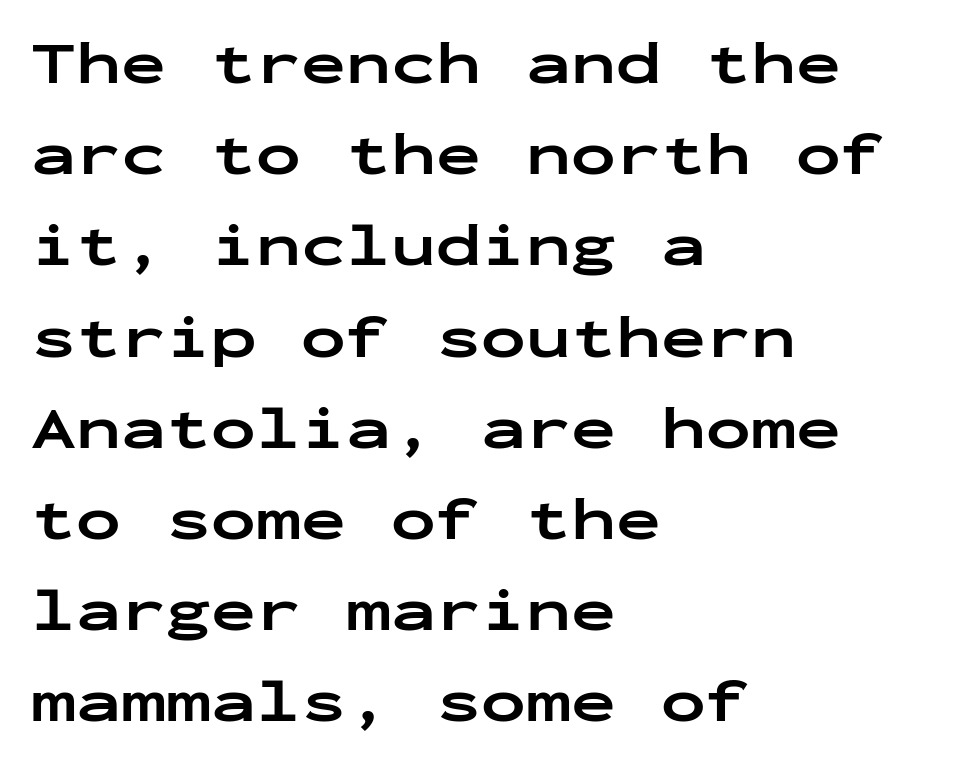
{"serif": "no", "italic": "no", "bold": "yes", "weight": "bold", "width": "wide", "stroke_contrast": "low", "x_height": "medium", "monospaced": "yes", "underline": "no", "align": "left", "line_spacing": "normal", "line_spacing_ratio": 1.52, "letter_spacing": "normal", "letter_spacing_em": 0.0, "glyph_px": 60}
